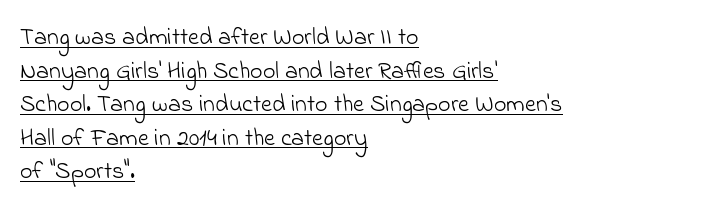
{"bold": "no", "underline": "yes", "align": "left", "line_spacing": "normal", "line_spacing_ratio": 1.4, "letter_spacing": "normal", "letter_spacing_em": 0.0, "glyph_px": 24}
